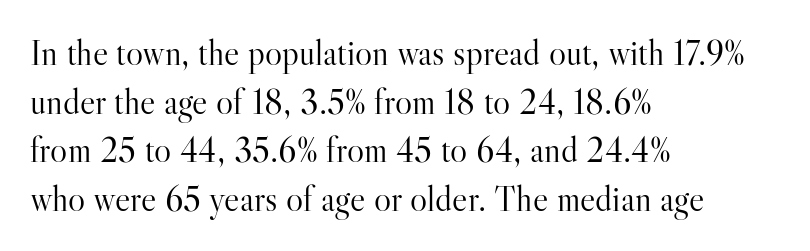
The image shows 36 px light serif type, upright; set left-aligned, normal line spacing (1.35x), normal letter spacing, not underlined; high stroke contrast and a small x-height.
